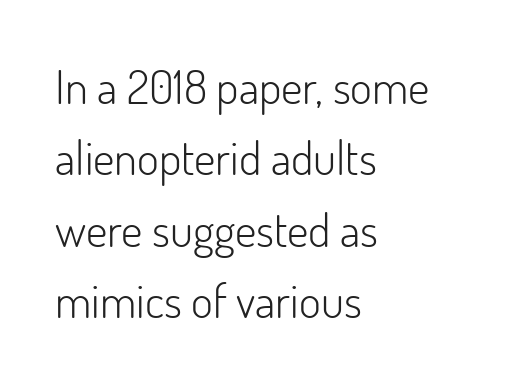
{"serif": "no", "italic": "no", "bold": "no", "weight": "light", "width": "normal", "stroke_contrast": "low", "x_height": "small", "monospaced": "no", "underline": "no", "align": "left", "line_spacing": "normal", "line_spacing_ratio": 1.52, "letter_spacing": "normal", "letter_spacing_em": 0.0, "glyph_px": 47}
